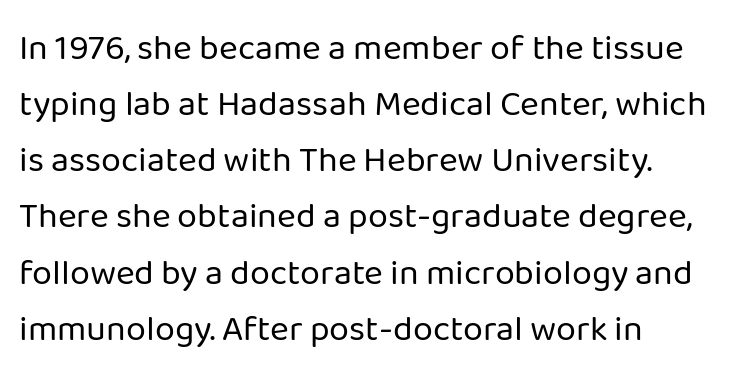
{"serif": "no", "italic": "no", "bold": "no", "weight": "regular", "width": "normal", "stroke_contrast": "low", "x_height": "medium", "monospaced": "no", "underline": "no", "align": "left", "line_spacing": "normal", "line_spacing_ratio": 1.56, "letter_spacing": "normal", "letter_spacing_em": 0.0, "glyph_px": 36}
